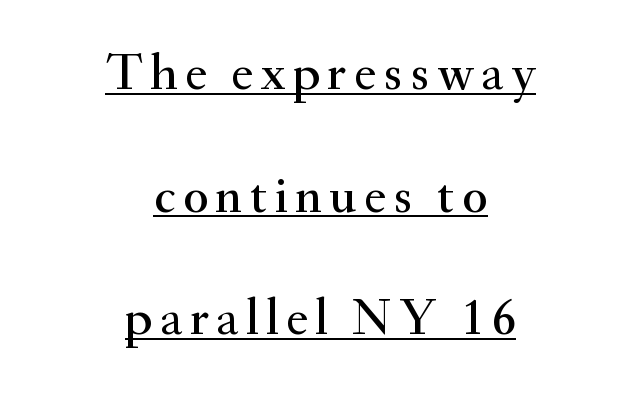
Decoration check: the copy is underlined. Every stem runs plumb, perpendicular to the baseline. Caption: multi-line text, centered on the measure. Vertically, the passage feels expansive, rows floating well apart.
